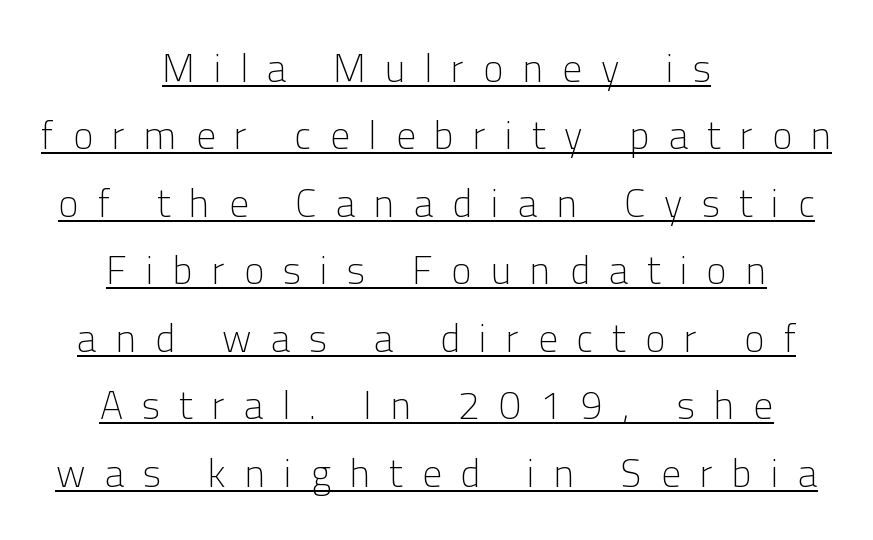
{"serif": "no", "italic": "no", "bold": "no", "weight": "light", "width": "normal", "stroke_contrast": "low", "x_height": "medium", "monospaced": "no", "underline": "yes", "align": "center", "line_spacing_ratio": 1.73, "letter_spacing": "wide", "letter_spacing_em": 0.49, "glyph_px": 39}
